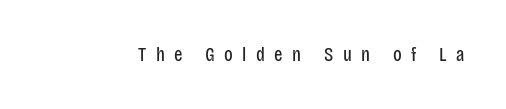
{"italic": "no", "bold": "no", "underline": "no", "letter_spacing": "wide", "letter_spacing_em": 0.47, "glyph_px": 20}
